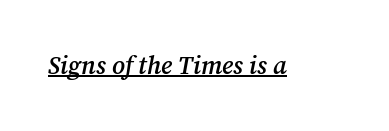
The image shows 25 px text type, italic (leaning right); set normal letter spacing, underlined.
